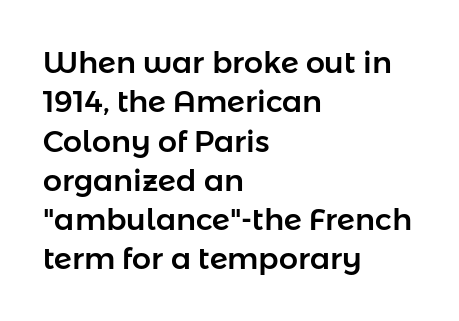
The image shows 30 px sans-serif type, upright; set left-aligned, normal line spacing (1.31x), normal letter spacing, not underlined; low stroke contrast and a medium x-height.
